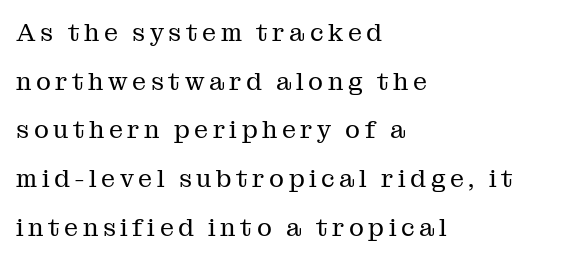
Successive baselines arrive slowly, with a big drop between each. Each row of text sits above clean, open space. This sample is left-justified, so line endings fall wherever the words run out. A quiet, ordinary-to-light weight characterises the typeface. No italicization has been applied; the sample stays upright.
